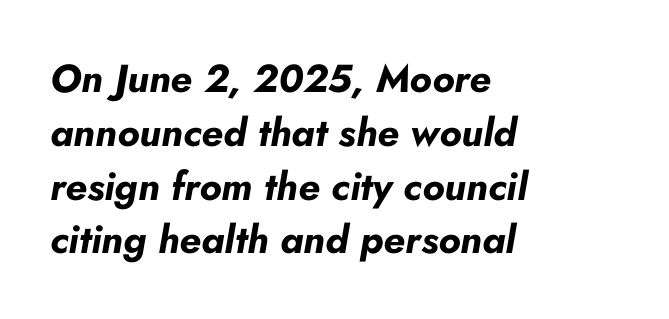
{"italic": "yes", "lean": "right", "slant_degrees": 10, "bold": "yes", "weight": "bold", "width": "normal", "stroke_contrast": "low", "x_height": "small", "monospaced": "no", "underline": "no", "align": "left", "line_spacing": "normal", "line_spacing_ratio": 1.38, "letter_spacing": "normal", "letter_spacing_em": 0.0, "glyph_px": 39}
